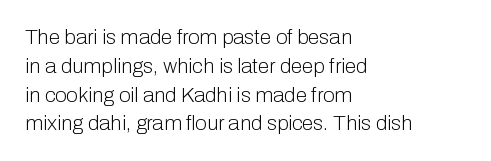
Q: Is the text bold? A: No.
Q: Is the text italic (slanted)? A: No, it is upright.
Q: Is the text underlined? A: No.
Q: How is the paragraph aligned? A: Left-aligned.
Q: Is the spacing between letters normal or unusually wide? A: Normal.
Q: Is the spacing between lines tight, normal or loose? A: Normal.
